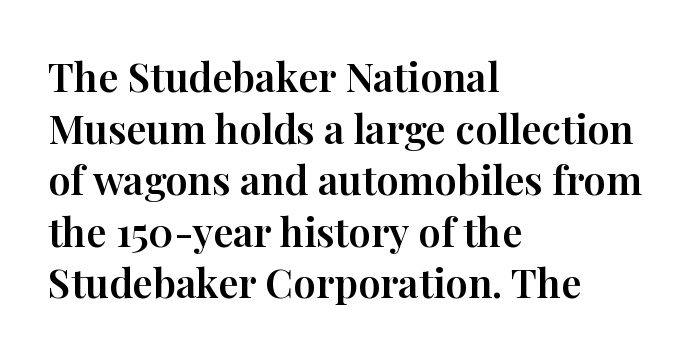
The image shows 40 px serif type, upright; set left-aligned, normal line spacing (1.29x), normal letter spacing, not underlined; high stroke contrast and a medium x-height.
